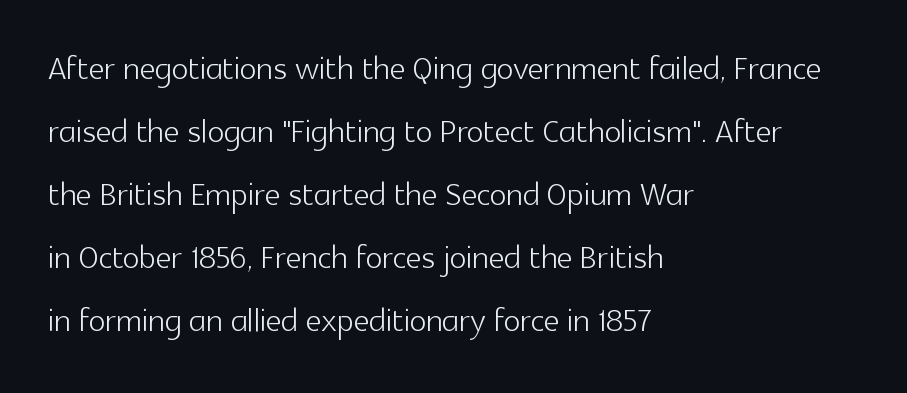
{"serif": "no", "italic": "no", "bold": "no", "weight": "light", "width": "normal", "x_height": "medium", "monospaced": "no", "underline": "no", "align": "left", "line_spacing": "normal", "line_spacing_ratio": 1.43, "letter_spacing": "normal", "letter_spacing_em": 0.0, "glyph_px": 44}
